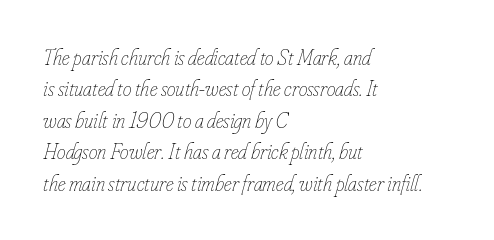
The image shows 22 px text type, italic (leaning right); set left-aligned, normal line spacing (1.43x), normal letter spacing, not underlined.
